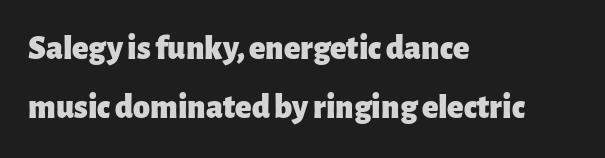
These lines were composed using upright roman letters. This sample has the flowing, uneven cadence of proportional lettering. Each glyph is drawn with heavy, bold strokes. Words float on clear page, feet unadorned.
